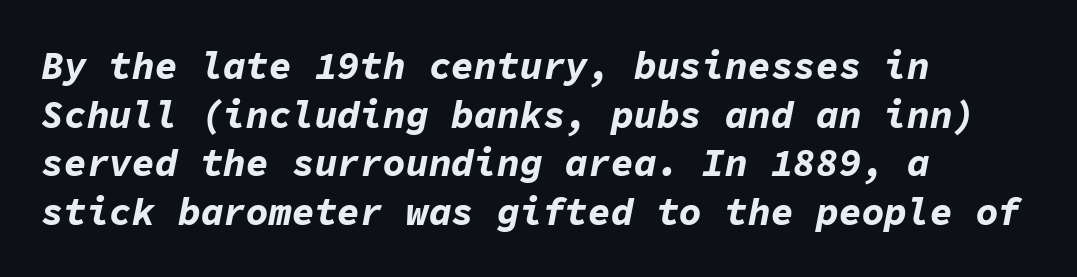
The image shows 38 px bold type, italic (leaning right), monospaced; set left-aligned, normal line spacing (1.28x), normal letter spacing, not underlined; low stroke contrast and a medium x-height.
